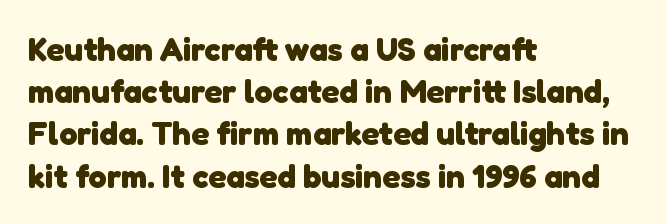
Q: Is the text bold? A: Yes.
Q: Is the typeface a serif or a sans-serif typeface? A: Sans-serif.
Q: Is the text underlined? A: No.
Q: How is the paragraph aligned? A: Left-aligned.
Q: Is the spacing between letters normal or unusually wide? A: Normal.
Q: Is the spacing between lines tight, normal or loose? A: Normal.
Q: Width (condensed, normal, or wide)? A: Normal.
Q: Stroke contrast? A: Low.
Q: x-height? A: Medium.
Q: Monospaced? A: No.
